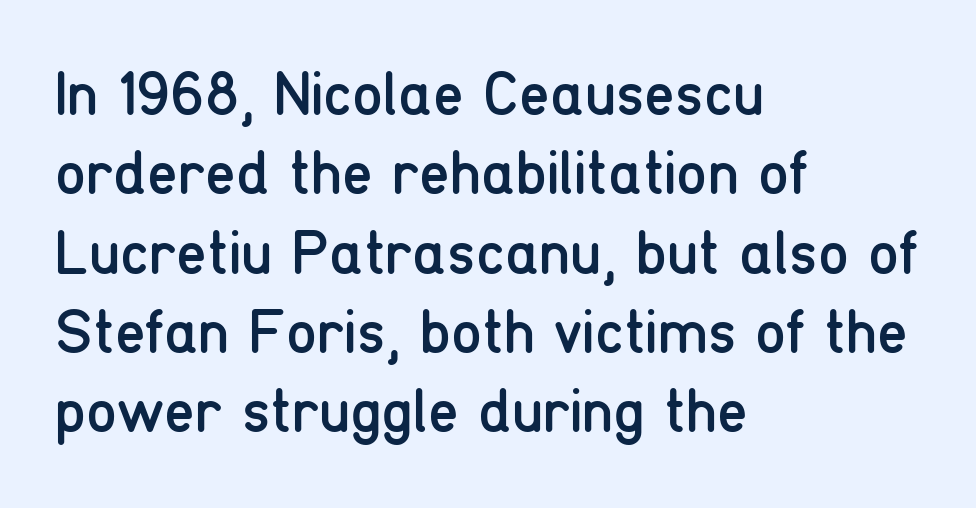
Q: Is the text bold? A: No.
Q: Is the text italic (slanted)? A: No, it is upright.
Q: Is the typeface a serif or a sans-serif typeface? A: Sans-serif.
Q: Is the text underlined? A: No.
Q: How is the paragraph aligned? A: Left-aligned.
Q: Is the spacing between letters normal or unusually wide? A: Normal.
Q: Is the spacing between lines tight, normal or loose? A: Normal.
Q: Width (condensed, normal, or wide)? A: Condensed.
Q: Stroke contrast? A: Low.
Q: x-height? A: Medium.
Q: Monospaced? A: No.
